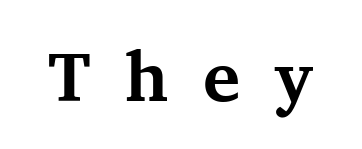
The image shows 70 px bold serif type, upright; set unusually wide letter spacing (+0.49 em), not underlined; medium stroke contrast and a medium x-height.
